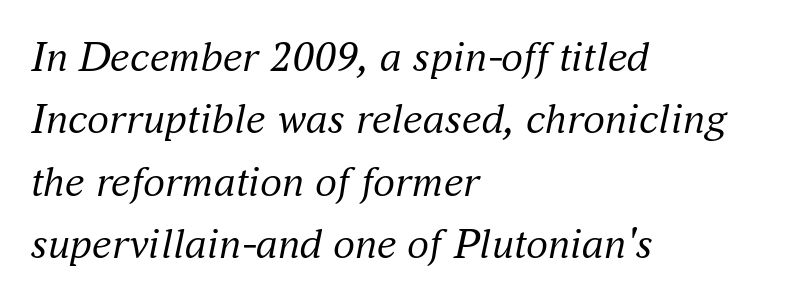
The image shows 44 px regular-weight serif type, italic (leaning right); set left-aligned, normal line spacing (1.42x), normal letter spacing, not underlined; medium stroke contrast and a small x-height.
